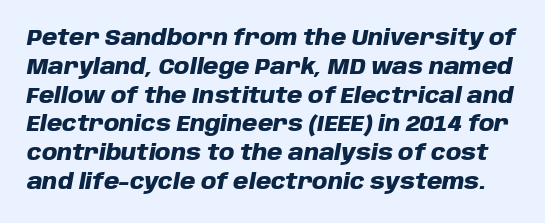
These lines were composed using italics. Decoration check: the copy has no underline. Inter-character spacing is left at the font's built-in metrics. Students, this is bold: see how much ink each stroke carries. Rows of type keep a routine distance in the vertical direction.
